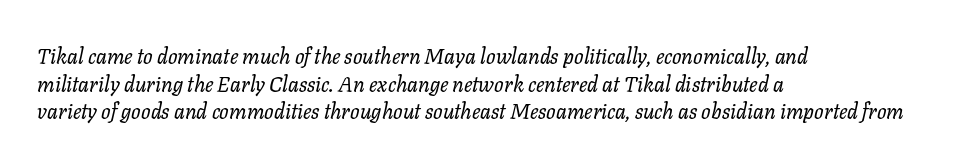
Q: Is the text bold? A: No.
Q: Is the text italic (slanted)? A: Yes, it leans right by about 11 degrees.
Q: Is the text underlined? A: No.
Q: How is the paragraph aligned? A: Left-aligned.
Q: Is the spacing between letters normal or unusually wide? A: Normal.
Q: Is the spacing between lines tight, normal or loose? A: Normal.
